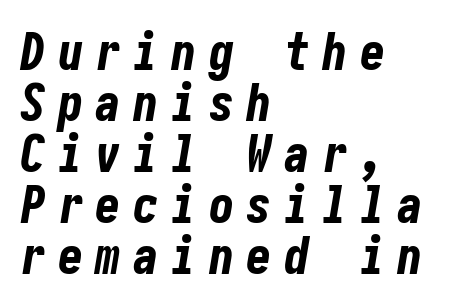
Q: Is the text bold? A: Yes.
Q: Is the text italic (slanted)? A: Yes, it leans right by about 10 degrees.
Q: Is the text underlined? A: No.
Q: How is the paragraph aligned? A: Left-aligned.
Q: Is the spacing between letters normal or unusually wide? A: Unusually wide.
Q: Is the spacing between lines tight, normal or loose? A: Tight.
Q: Width (condensed, normal, or wide)? A: Condensed.
Q: Stroke contrast? A: Low.
Q: x-height? A: Medium.
